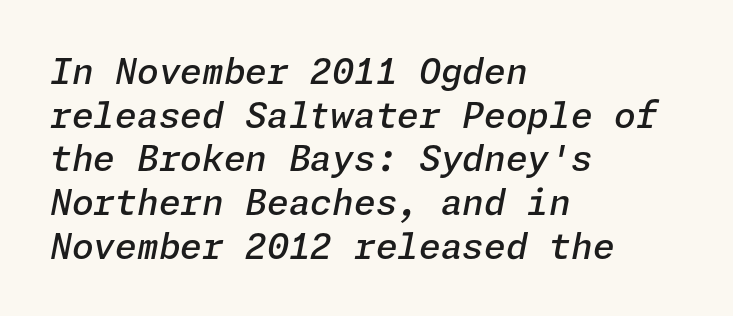
The image shows 35 px semibold type, italic (leaning right); set left-aligned, normal line spacing (1.25x), normal letter spacing, not underlined; low stroke contrast and a medium x-height.
